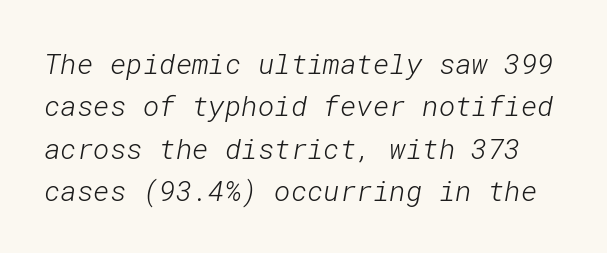
The image shows 28 px light sans-serif type; set normal line spacing (1.51x), normal letter spacing, not underlined; low stroke contrast and a medium x-height.
